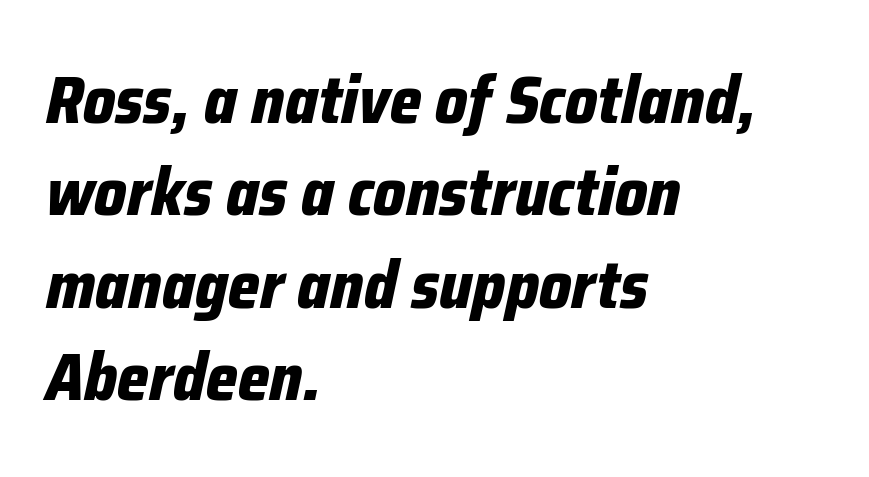
The image shows 67 px bold, condensed type, italic (leaning right); set left-aligned, normal line spacing (1.38x), normal letter spacing, not underlined; low stroke contrast and a medium x-height.
